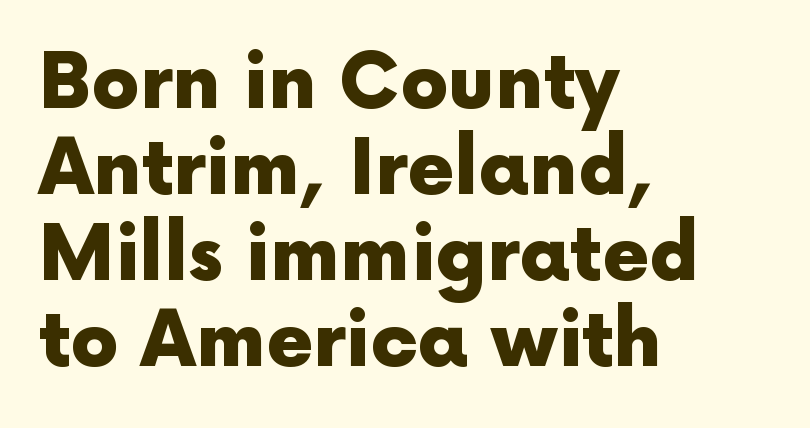
Q: Is the text bold? A: Yes.
Q: Is the text italic (slanted)? A: No, it is upright.
Q: Is the typeface a serif or a sans-serif typeface? A: Sans-serif.
Q: Is the text underlined? A: No.
Q: How is the paragraph aligned? A: Left-aligned.
Q: Is the spacing between letters normal or unusually wide? A: Normal.
Q: Is the spacing between lines tight, normal or loose? A: Tight.
Q: Width (condensed, normal, or wide)? A: Normal.
Q: x-height? A: Medium.
Q: Monospaced? A: No.
